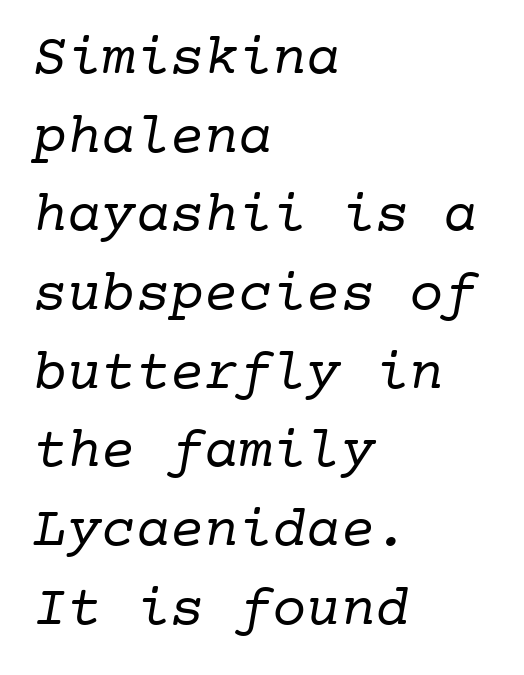
Leftover space on each line is placed entirely after the last word. Between one letter and the next there's only the usual sliver of space. In terms of leading, this rendering sits right in the middle. Examine the stroke ends and you'll spot serifs. Spacing verdict: monospaced, one width for all characters. The face looks like a standard text weight, possibly lighter.
